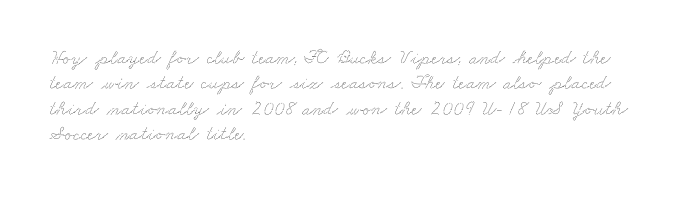
The image shows 20 px text type; set left-aligned, normal line spacing (1.27x), normal letter spacing, not underlined.
